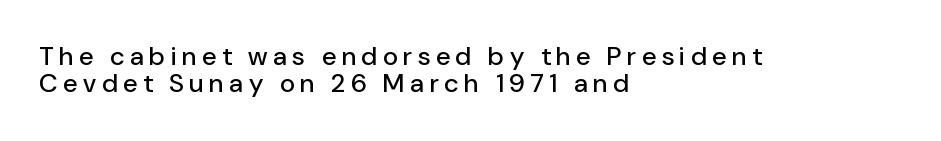
Q: Is the text italic (slanted)? A: No, it is upright.
Q: Is the text underlined? A: No.
Q: How is the paragraph aligned? A: Left-aligned.
Q: Is the spacing between letters normal or unusually wide? A: Unusually wide.
Q: Is the spacing between lines tight, normal or loose? A: Tight.
